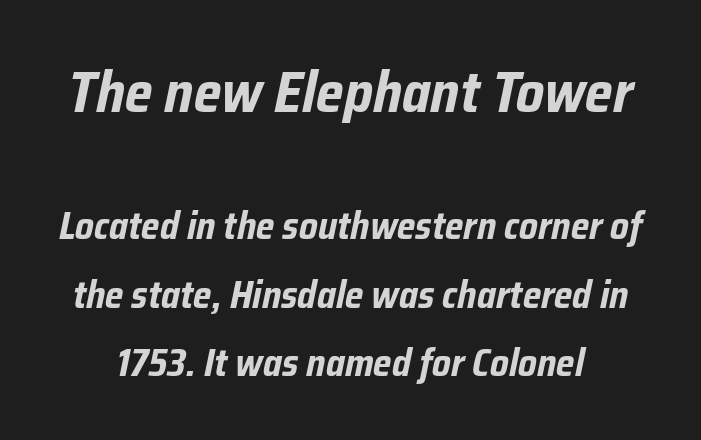
Q: Is the text bold? A: Yes.
Q: Is the text italic (slanted)? A: Yes, it leans right by about 12 degrees.
Q: Is the text underlined? A: No.
Q: Is the spacing between letters normal or unusually wide? A: Normal.
Q: Which block of text is set in a larger size, the first (top) or the second (bottom)? A: The first (top) one.
Q: Width (condensed, normal, or wide)? A: Condensed.
Q: Stroke contrast? A: Low.
Q: x-height? A: Medium.
Q: Monospaced? A: No.
